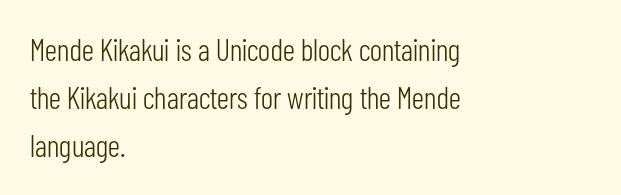
A student would call this left alignment; a typographer would say flush left, rag right. Each letter keeps its own natural width here, so spacing adapts to shape. The foot of each line stays bare and open. The typeface has the unassuming heft of standard copy or less.
